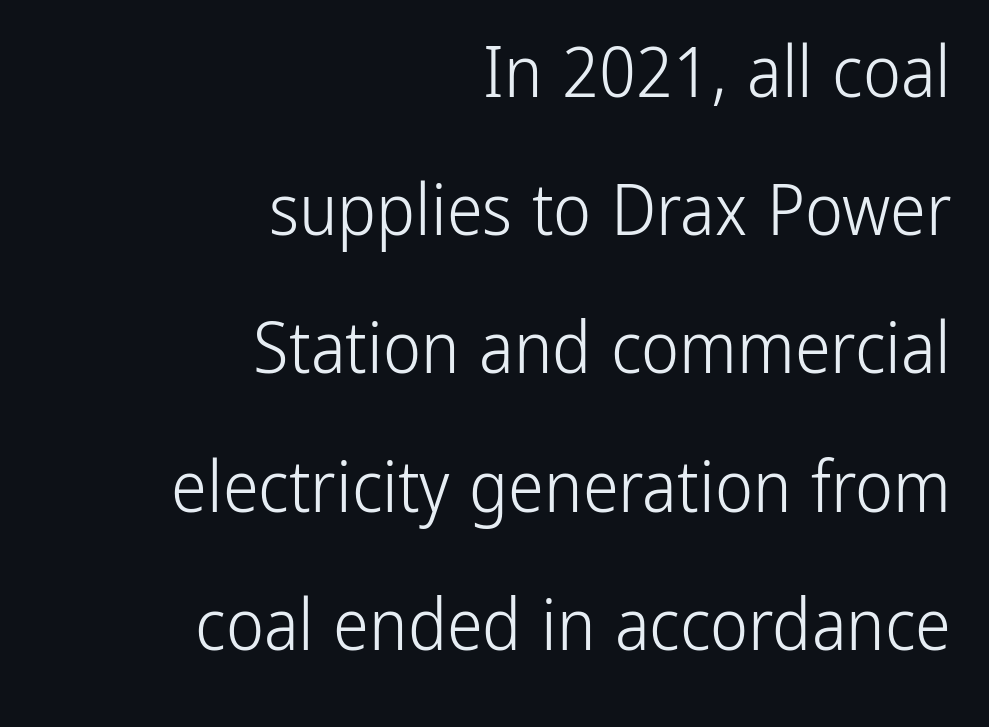
{"serif": "no", "italic": "no", "bold": "no", "weight": "light", "width": "condensed", "stroke_contrast": "low", "x_height": "medium", "monospaced": "no", "underline": "no", "align": "right", "line_spacing": "loose", "line_spacing_ratio": 1.92, "letter_spacing": "normal", "letter_spacing_em": 0.0, "glyph_px": 72}
